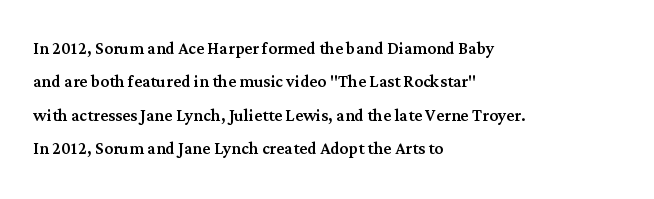
The image shows 22 px text type, upright; set left-aligned, normal line spacing (1.52x), normal letter spacing, not underlined.
